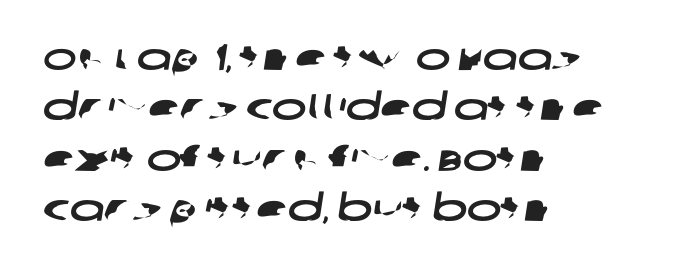
The image shows 37 px wide sans-serif type; set left-aligned, normal line spacing (1.36x), normal letter spacing, not underlined; low stroke contrast and a large x-height.
